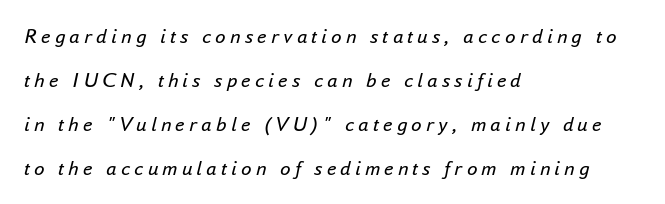
Quick note: interline space is abundant. The passage shown leans; its letterforms are oblique. A typesetter would call this heavily tracked-out type. The space beneath each line is pristine and unruled.
